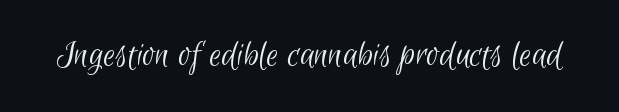
Q: Is the text bold? A: No.
Q: Is the typeface a serif or a sans-serif typeface? A: Sans-serif.
Q: Is the text underlined? A: No.
Q: Is the spacing between letters normal or unusually wide? A: Normal.
Q: Width (condensed, normal, or wide)? A: Condensed.
Q: Stroke contrast? A: Low.
Q: x-height? A: Small.
Q: Monospaced? A: No.
